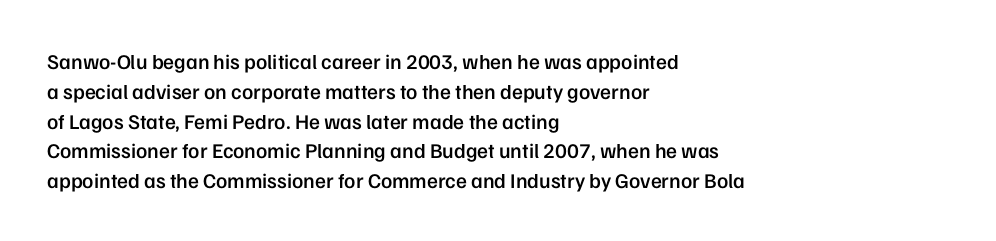
Q: Is the text bold? A: Semi-bold.
Q: Is the text italic (slanted)? A: No, it is upright.
Q: Is the text underlined? A: No.
Q: How is the paragraph aligned? A: Left-aligned.
Q: Is the spacing between letters normal or unusually wide? A: Normal.
Q: Is the spacing between lines tight, normal or loose? A: Normal.
